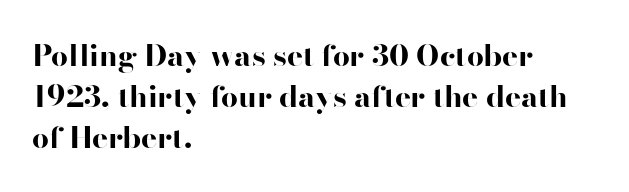
Q: Is the text bold? A: Yes.
Q: Is the text italic (slanted)? A: No, it is upright.
Q: Is the typeface a serif or a sans-serif typeface? A: Sans-serif.
Q: Is the text underlined? A: No.
Q: How is the paragraph aligned? A: Left-aligned.
Q: Is the spacing between letters normal or unusually wide? A: Normal.
Q: Is the spacing between lines tight, normal or loose? A: Normal.
Q: Width (condensed, normal, or wide)? A: Wide.
Q: Stroke contrast? A: High.
Q: x-height? A: Small.
Q: Monospaced? A: No.
